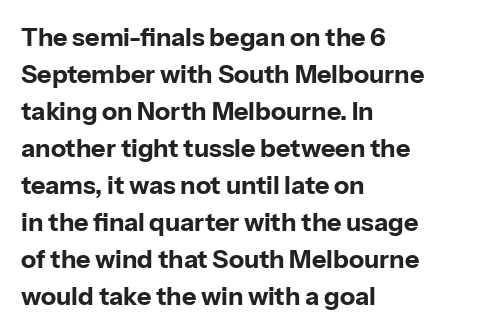
Q: Is the text bold? A: Yes.
Q: Is the text italic (slanted)? A: No, it is upright.
Q: Is the text underlined? A: No.
Q: How is the paragraph aligned? A: Left-aligned.
Q: Is the spacing between letters normal or unusually wide? A: Normal.
Q: Is the spacing between lines tight, normal or loose? A: Normal.
